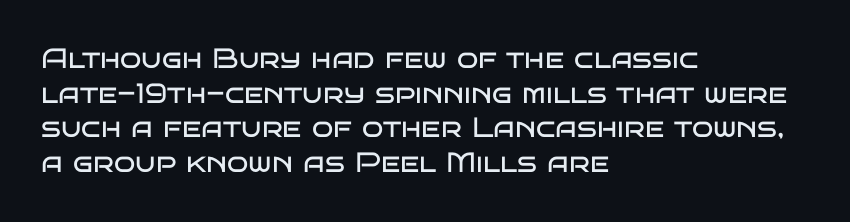
Q: Is the text bold? A: No.
Q: Is the text italic (slanted)? A: No, it is upright.
Q: Is the typeface a serif or a sans-serif typeface? A: Sans-serif.
Q: Is the text underlined? A: No.
Q: How is the paragraph aligned? A: Left-aligned.
Q: Is the spacing between letters normal or unusually wide? A: Normal.
Q: Width (condensed, normal, or wide)? A: Wide.
Q: Stroke contrast? A: Low.
Q: x-height? A: Large.
Q: Monospaced? A: No.
